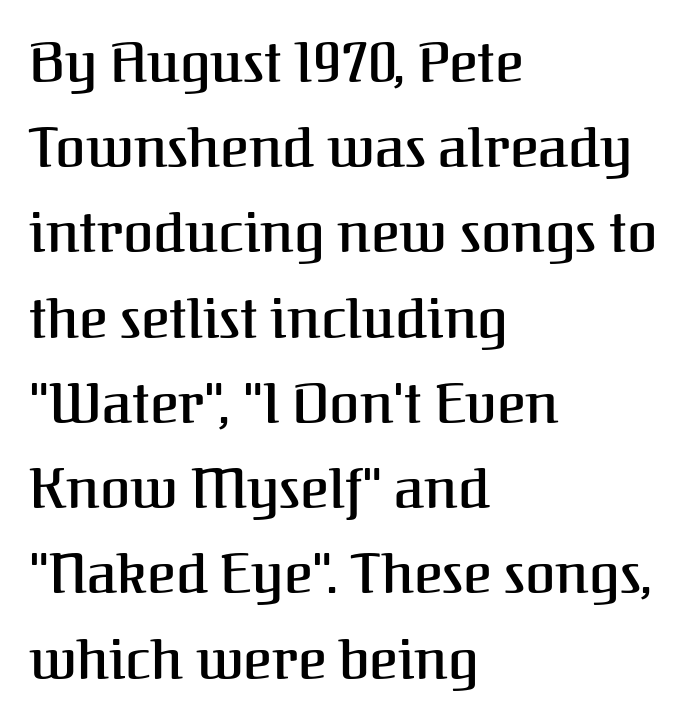
In terms of letterspacing, this is plain default setting. This sample keeps an unexceptional amount of space between lines. Proportional: the letters do not fall into vertical columns. Every row of glyphs begins at an identical x-position on the left. A bare baseline throughout the passage.
